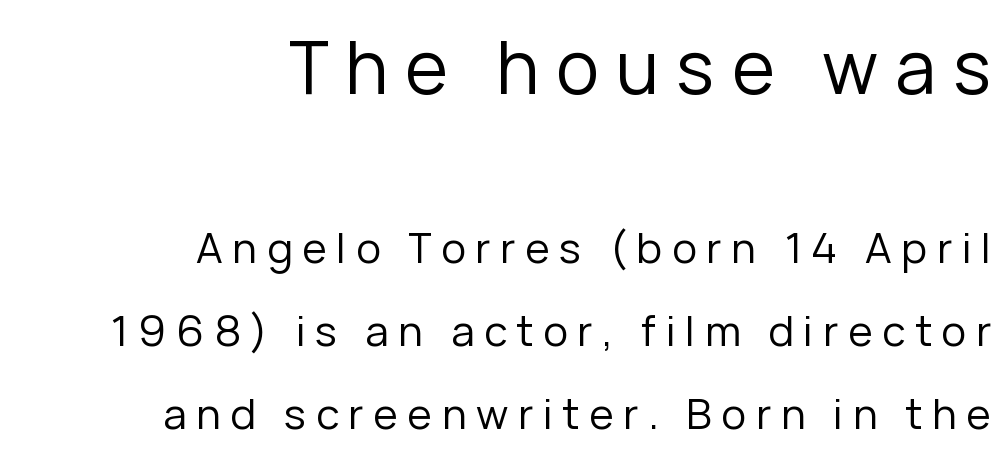
Q: Is the text bold? A: No.
Q: Is the text italic (slanted)? A: No, it is upright.
Q: Is the typeface a serif or a sans-serif typeface? A: Sans-serif.
Q: Is the text underlined? A: No.
Q: How is the paragraph aligned? A: Right-aligned.
Q: Is the spacing between letters normal or unusually wide? A: Unusually wide.
Q: Is the spacing between lines tight, normal or loose? A: Loose.
Q: Which block of text is set in a larger size, the first (top) or the second (bottom)? A: The first (top) one.
Q: Width (condensed, normal, or wide)? A: Normal.
Q: Stroke contrast? A: Low.
Q: x-height? A: Medium.
Q: Monospaced? A: No.
